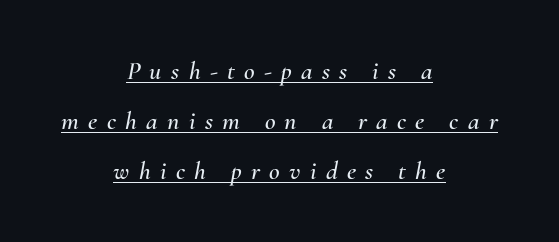
Q: Is the text italic (slanted)? A: Yes, it leans right by about 10 degrees.
Q: Is the text underlined? A: Yes.
Q: How is the paragraph aligned? A: Centered.
Q: Is the spacing between letters normal or unusually wide? A: Unusually wide.
Q: Is the spacing between lines tight, normal or loose? A: Loose.
